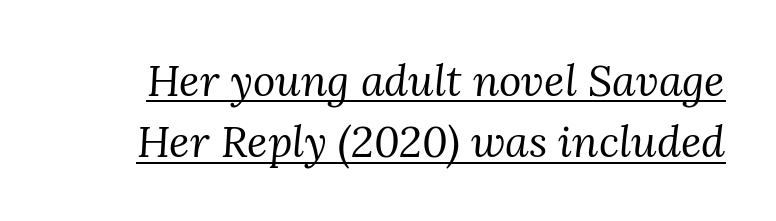
The image shows 43 px regular-weight serif type, italic (leaning right); set normal line spacing (1.42x), normal letter spacing, underlined; medium stroke contrast and a medium x-height.
